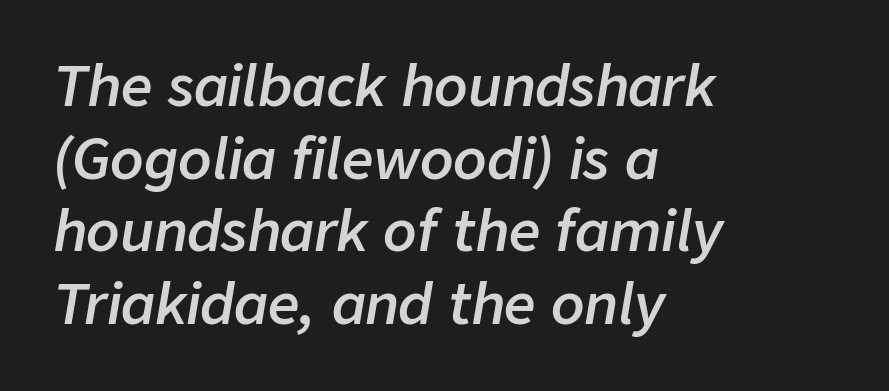
Q: Is the text bold? A: Semi-bold.
Q: Is the text italic (slanted)? A: Yes, it leans right by about 9 degrees.
Q: Is the text underlined? A: No.
Q: How is the paragraph aligned? A: Left-aligned.
Q: Is the spacing between letters normal or unusually wide? A: Normal.
Q: Is the spacing between lines tight, normal or loose? A: Normal.
Q: Width (condensed, normal, or wide)? A: Normal.
Q: Stroke contrast? A: Low.
Q: x-height? A: Medium.
Q: Monospaced? A: No.
